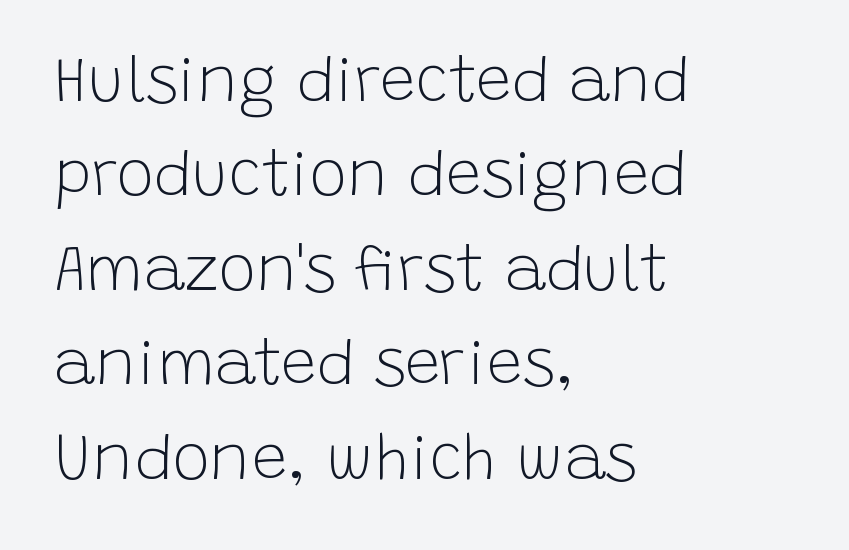
{"serif": "no", "italic": "no", "bold": "no", "weight": "light", "width": "normal", "stroke_contrast": "low", "x_height": "large", "monospaced": "no", "underline": "no", "align": "left", "line_spacing": "normal", "line_spacing_ratio": 1.5, "letter_spacing": "normal", "letter_spacing_em": 0.0, "glyph_px": 63}
